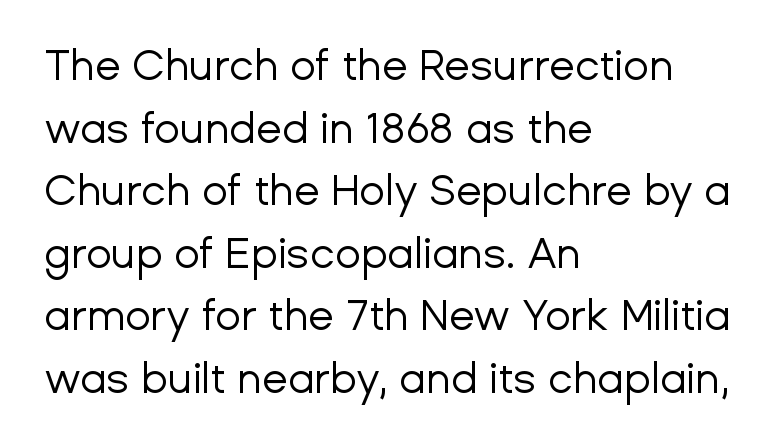
Q: Is the text bold? A: No.
Q: Is the text italic (slanted)? A: No, it is upright.
Q: Is the typeface a serif or a sans-serif typeface? A: Sans-serif.
Q: Is the text underlined? A: No.
Q: How is the paragraph aligned? A: Left-aligned.
Q: Is the spacing between letters normal or unusually wide? A: Normal.
Q: Is the spacing between lines tight, normal or loose? A: Normal.
Q: Width (condensed, normal, or wide)? A: Normal.
Q: Stroke contrast? A: Low.
Q: x-height? A: Medium.
Q: Monospaced? A: No.
